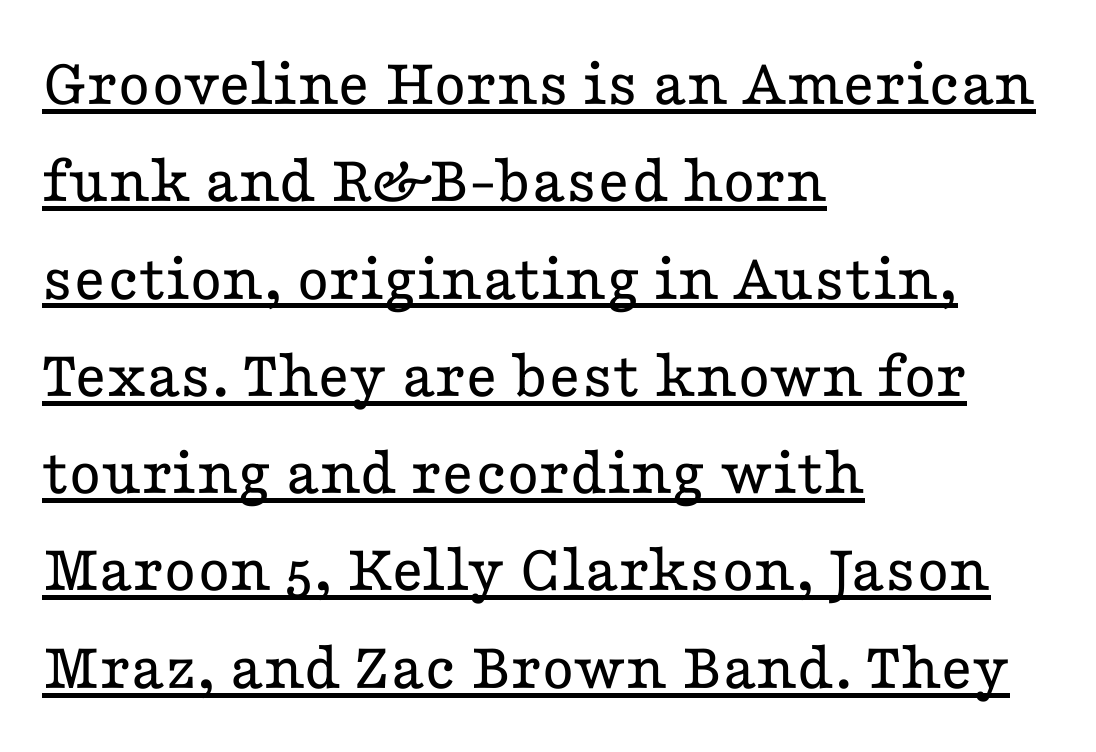
{"serif": "yes", "italic": "no", "bold": "no", "weight": "regular", "width": "wide", "stroke_contrast": "low", "x_height": "medium", "monospaced": "no", "underline": "yes", "align": "left", "line_spacing": "normal", "line_spacing_ratio": 1.41, "letter_spacing": "normal", "letter_spacing_em": 0.0, "glyph_px": 69}
